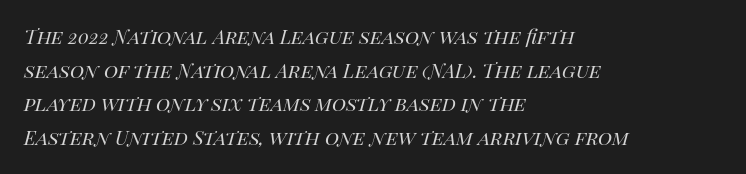
The image shows 24 px text type, italic (leaning right); set left-aligned, normal line spacing (1.4x), normal letter spacing, not underlined.
